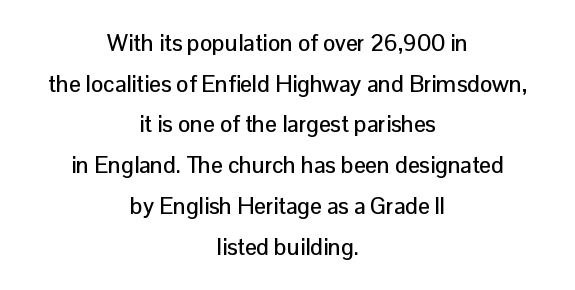
The image shows 23 px text type, upright; set centered, line spacing 1.77x, normal letter spacing, not underlined.
